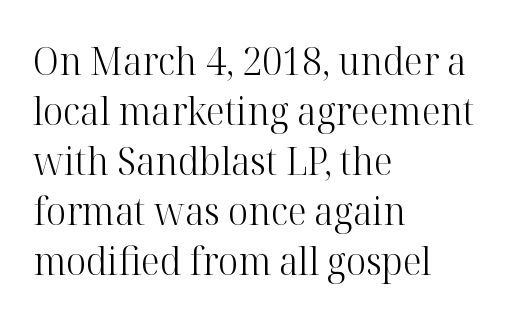
Q: Is the text bold? A: No.
Q: Is the text italic (slanted)? A: No, it is upright.
Q: Is the typeface a serif or a sans-serif typeface? A: Serif.
Q: Is the text underlined? A: No.
Q: How is the paragraph aligned? A: Left-aligned.
Q: Is the spacing between letters normal or unusually wide? A: Normal.
Q: Is the spacing between lines tight, normal or loose? A: Normal.
Q: Width (condensed, normal, or wide)? A: Normal.
Q: Stroke contrast? A: High.
Q: x-height? A: Medium.
Q: Monospaced? A: No.
